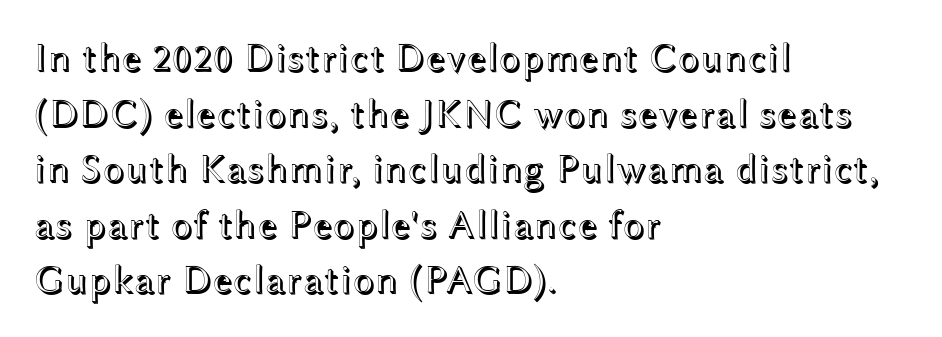
In terms of letterspacing, this is plain default setting. This rendering features lettering with no underline. Proportional: the letters do not fall into vertical columns. The typography opts for an upright posture over an oblique one.
